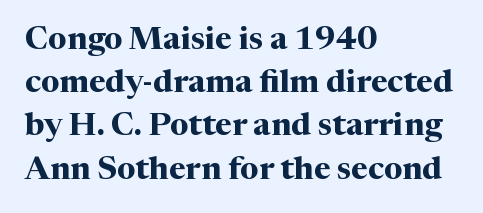
Students, note that the glyphs here touch the page at normal intervals. Looks like regular typesetting: each glyph gets only the width it needs. The rendering anchors every line to the left-hand side. Type without underlining. These lines carry a lot of weight — the face is fully bold.
